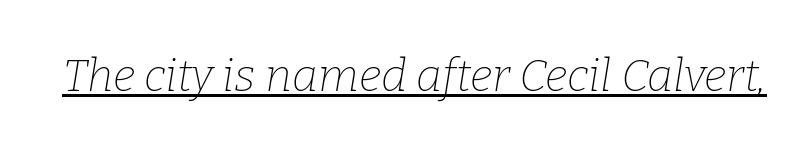
Q: Is the text bold? A: No.
Q: Is the text italic (slanted)? A: Yes, it leans right by about 9 degrees.
Q: Is the typeface a serif or a sans-serif typeface? A: Serif.
Q: Is the text underlined? A: Yes.
Q: Is the spacing between letters normal or unusually wide? A: Normal.
Q: Width (condensed, normal, or wide)? A: Normal.
Q: Stroke contrast? A: Low.
Q: x-height? A: Medium.
Q: Monospaced? A: No.
